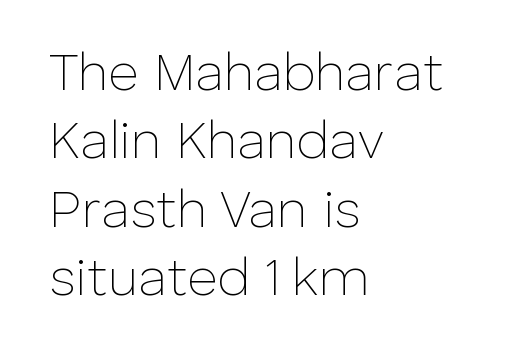
The image shows 53 px thin sans-serif type, upright; set left-aligned, normal line spacing (1.29x), normal letter spacing, not underlined; low stroke contrast and a medium x-height.
